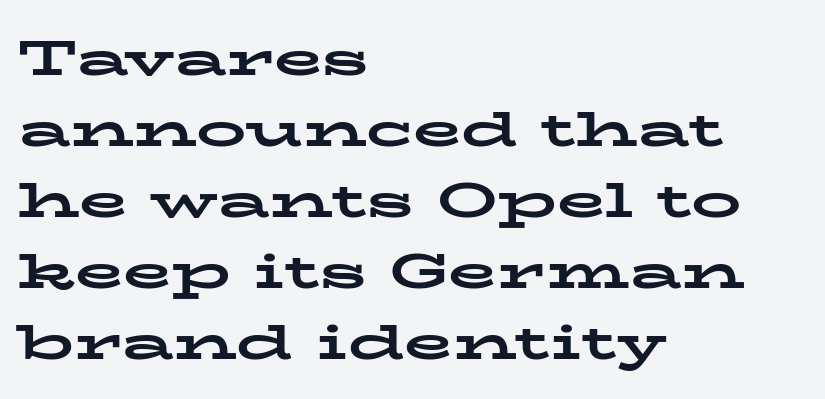
A roman cut, with each character standing at attention. Here the designer chose a conventional face with non-uniform glyph widths. These words are printed bold, with thick strokes throughout. The line texture is even and compact thanks to regular tracking. The face used here is seriffed, in the tradition of book romans. Leading: standard.
